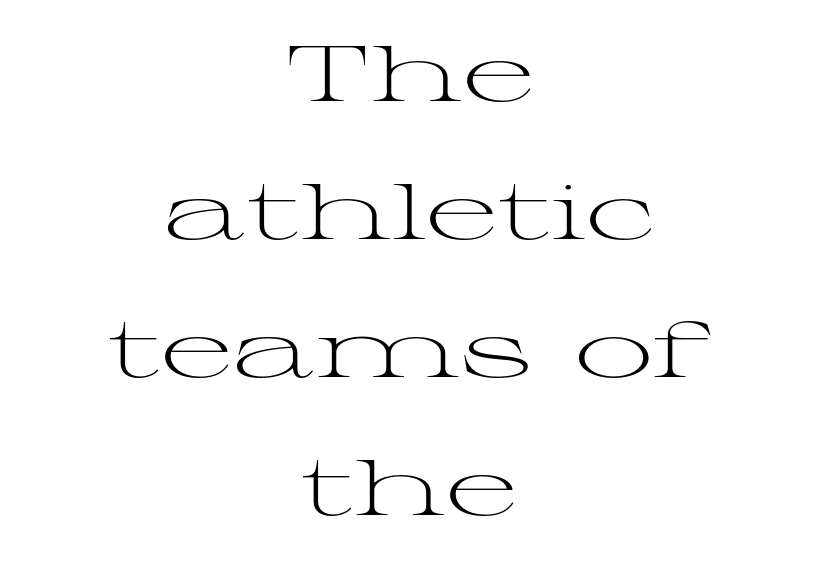
{"serif": "yes", "italic": "no", "bold": "no", "weight": "light", "width": "wide", "stroke_contrast": "medium", "x_height": "medium", "monospaced": "no", "underline": "no", "align": "center", "line_spacing_ratio": 1.77, "letter_spacing": "normal", "letter_spacing_em": 0.0, "glyph_px": 78}
